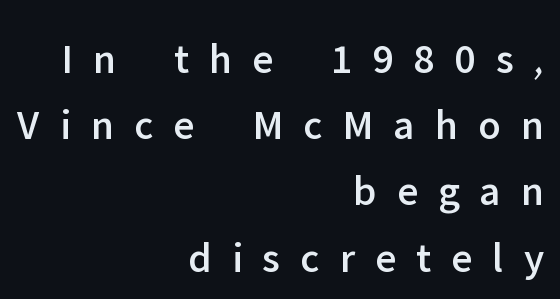
Q: Is the text italic (slanted)? A: No, it is upright.
Q: Is the typeface a serif or a sans-serif typeface? A: Sans-serif.
Q: Is the text underlined? A: No.
Q: How is the paragraph aligned? A: Right-aligned.
Q: Is the spacing between letters normal or unusually wide? A: Unusually wide.
Q: Is the spacing between lines tight, normal or loose? A: Normal.
Q: Width (condensed, normal, or wide)? A: Normal.
Q: Stroke contrast? A: Low.
Q: x-height? A: Medium.
Q: Monospaced? A: No.
